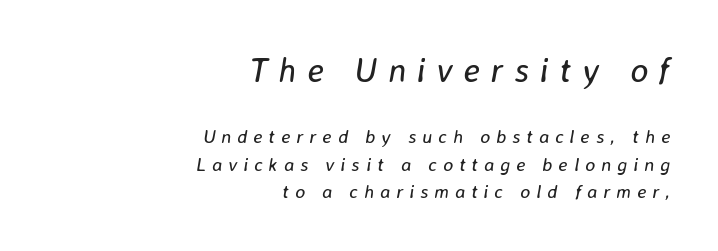
Yep, that's italic — everything's leaning. Is this a fixed-width face? No — the glyphs have proportional, varying widths. What stands out about the letter spacing? Its width — letters are far apart. Is the lower block the larger one? No — the upper block carries the bigger type.
